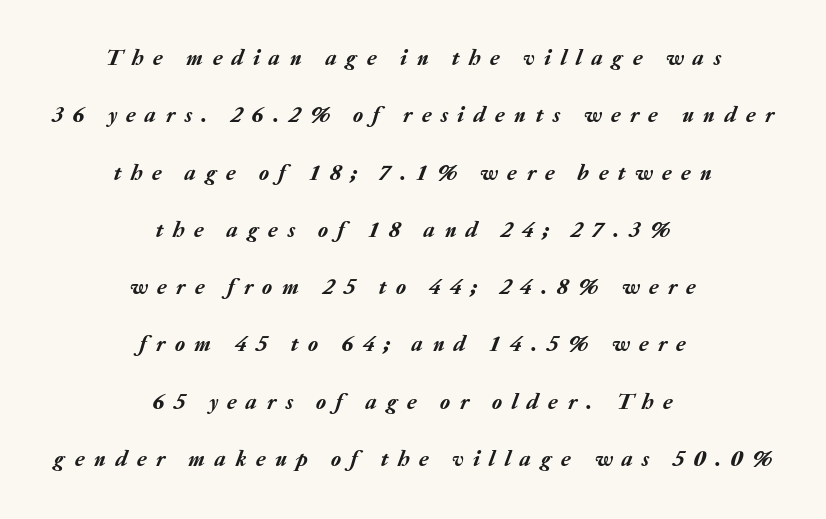
Q: Is the text italic (slanted)? A: Yes, it leans right by about 20 degrees.
Q: Is the text underlined? A: No.
Q: How is the paragraph aligned? A: Centered.
Q: Is the spacing between letters normal or unusually wide? A: Unusually wide.
Q: Is the spacing between lines tight, normal or loose? A: Loose.
